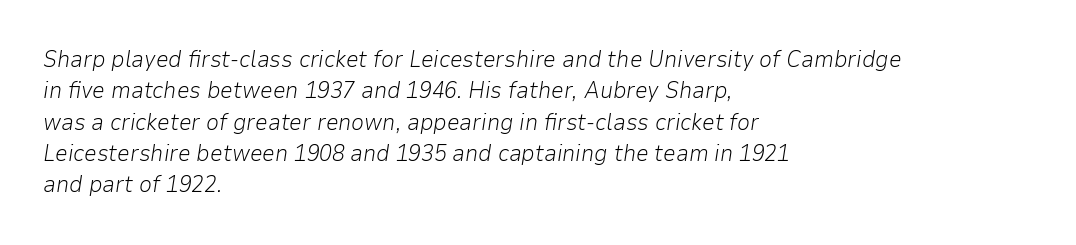
{"italic": "yes", "lean": "right", "slant_degrees": 9, "bold": "no", "underline": "no", "align": "left", "line_spacing": "normal", "line_spacing_ratio": 1.36, "letter_spacing": "normal", "letter_spacing_em": 0.0, "glyph_px": 23}
